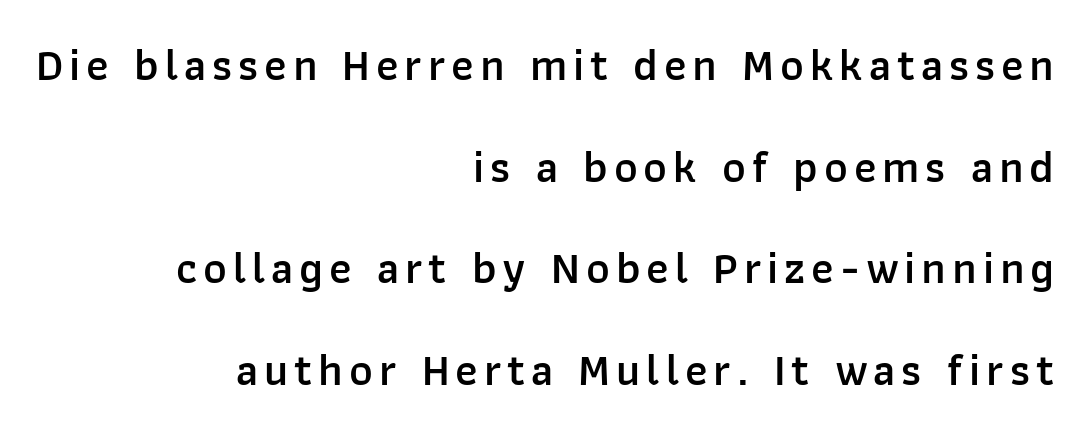
{"serif": "no", "italic": "no", "bold": "semi", "weight": "semibold", "width": "normal", "stroke_contrast": "low", "x_height": "medium", "monospaced": "no", "underline": "no", "align": "right", "line_spacing": "loose", "line_spacing_ratio": 2.26, "glyph_px": 45}
